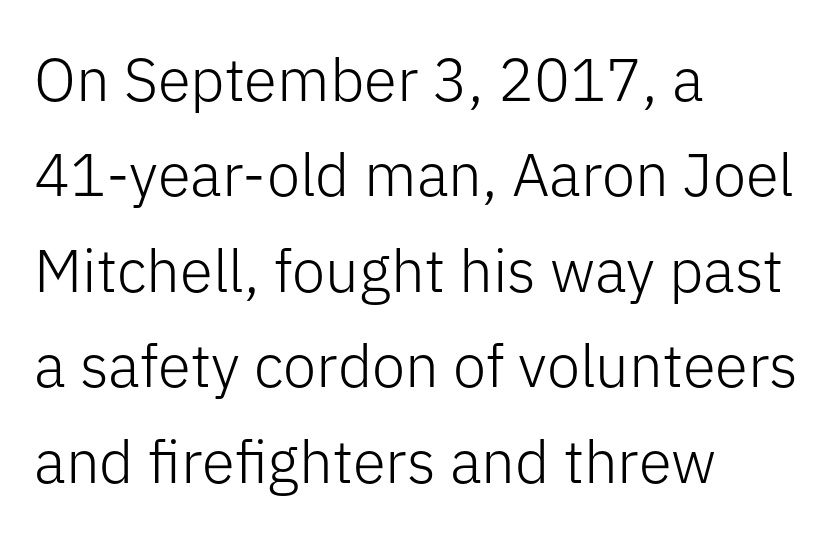
The image shows 60 px light sans-serif type, upright; set left-aligned, normal line spacing (1.59x), normal letter spacing, not underlined; low stroke contrast and a medium x-height.
